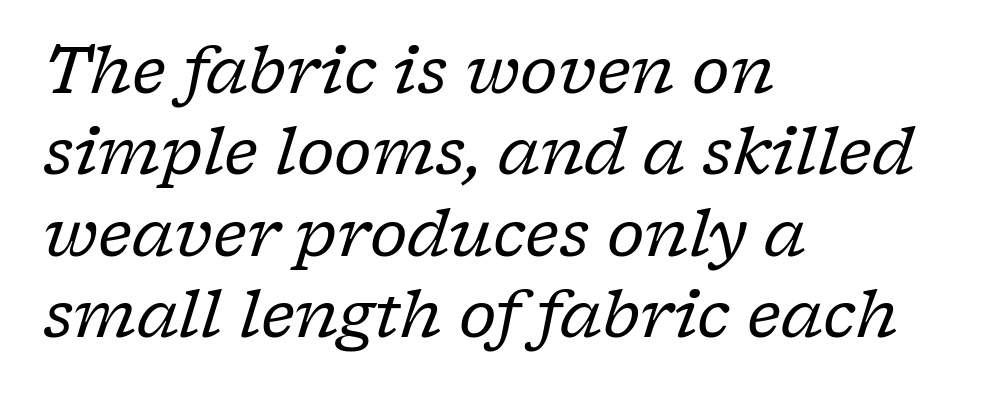
Q: Is the text bold? A: No.
Q: Is the text italic (slanted)? A: Yes, it leans right by about 17 degrees.
Q: Is the typeface a serif or a sans-serif typeface? A: Serif.
Q: Is the text underlined? A: No.
Q: How is the paragraph aligned? A: Left-aligned.
Q: Is the spacing between letters normal or unusually wide? A: Normal.
Q: Is the spacing between lines tight, normal or loose? A: Normal.
Q: Width (condensed, normal, or wide)? A: Normal.
Q: Stroke contrast? A: Low.
Q: x-height? A: Medium.
Q: Monospaced? A: No.
